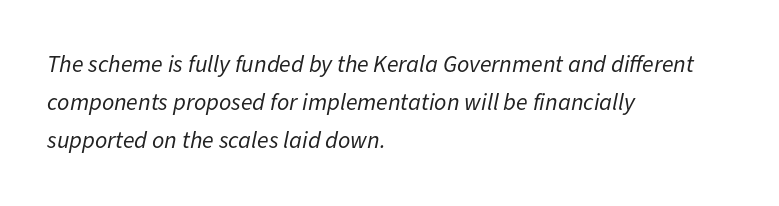
The image shows 24 px text type, italic (leaning right); set left-aligned, normal line spacing (1.59x), normal letter spacing, not underlined.
